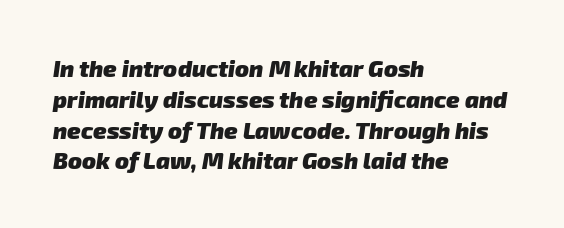
{"bold": "yes", "underline": "no", "align": "left", "line_spacing": "normal", "line_spacing_ratio": 1.34, "letter_spacing": "normal", "letter_spacing_em": 0.0, "glyph_px": 23}
